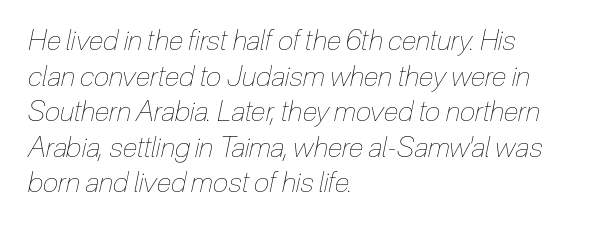
Q: Is the text bold? A: No.
Q: Is the text italic (slanted)? A: Yes, it leans right by about 12 degrees.
Q: Is the text underlined? A: No.
Q: How is the paragraph aligned? A: Left-aligned.
Q: Is the spacing between letters normal or unusually wide? A: Normal.
Q: Is the spacing between lines tight, normal or loose? A: Normal.
Q: Width (condensed, normal, or wide)? A: Condensed.
Q: Stroke contrast? A: Low.
Q: x-height? A: Medium.
Q: Monospaced? A: No.
